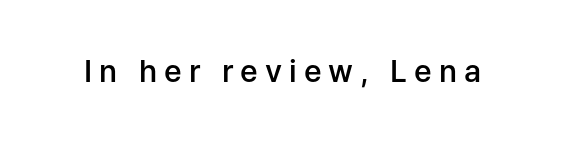
Q: Is the text bold? A: Semi-bold.
Q: Is the text italic (slanted)? A: No, it is upright.
Q: Is the typeface a serif or a sans-serif typeface? A: Sans-serif.
Q: Is the text underlined? A: No.
Q: Is the spacing between letters normal or unusually wide? A: Unusually wide.
Q: Width (condensed, normal, or wide)? A: Normal.
Q: Stroke contrast? A: Low.
Q: x-height? A: Medium.
Q: Monospaced? A: No.
